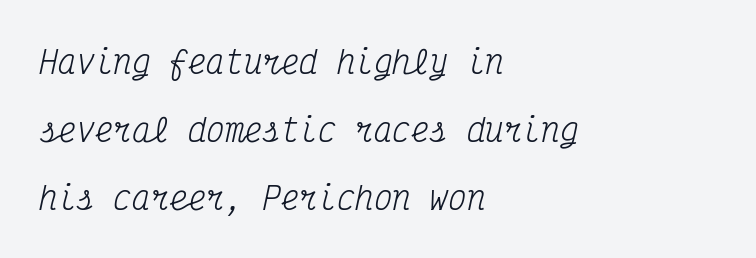
{"serif": "yes", "italic": "yes", "lean": "right", "slant_degrees": 12, "bold": "no", "weight": "regular", "width": "condensed", "stroke_contrast": "medium", "x_height": "medium", "monospaced": "yes", "underline": "no", "align": "left", "line_spacing": "loose", "line_spacing_ratio": 2.2, "letter_spacing": "normal", "letter_spacing_em": 0.0, "glyph_px": 31}
